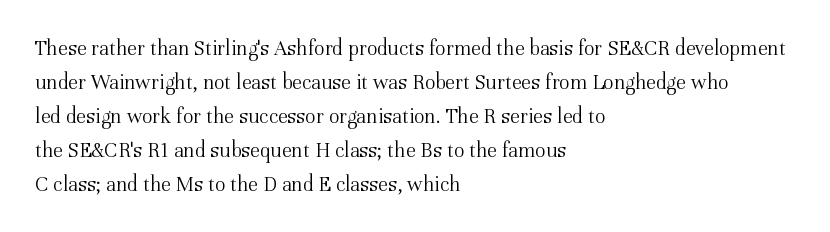
The image shows 22 px text type, upright; set left-aligned, normal line spacing (1.54x), normal letter spacing, not underlined.
